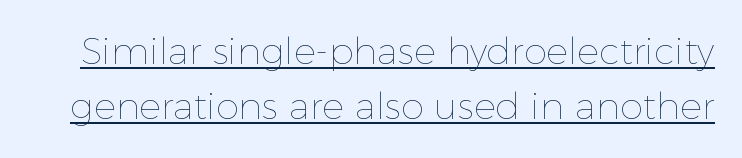
The image shows 37 px thin type, upright; set normal line spacing (1.49x), normal letter spacing, underlined; a medium x-height.
